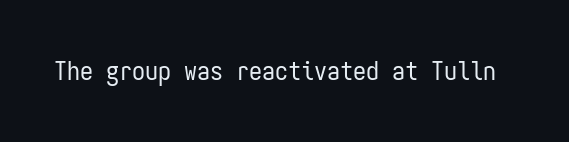
Q: Is the text bold? A: No.
Q: Is the text italic (slanted)? A: No, it is upright.
Q: Is the text underlined? A: No.
Q: Is the spacing between letters normal or unusually wide? A: Normal.
